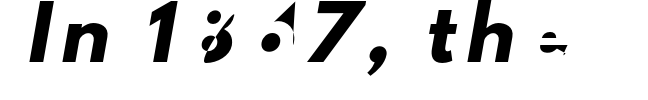
The image shows 49 px sans-serif type; set unusually wide letter spacing (+0.21 em), not underlined; low stroke contrast and a small x-height.
